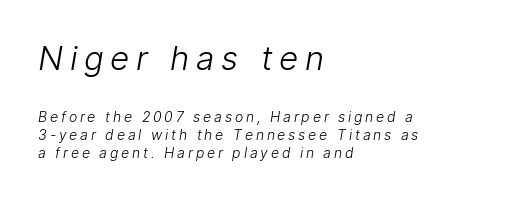
Q: Is the text bold? A: No.
Q: Is the typeface a serif or a sans-serif typeface? A: Sans-serif.
Q: Is the text underlined? A: No.
Q: How is the paragraph aligned? A: Left-aligned.
Q: Is the spacing between letters normal or unusually wide? A: Unusually wide.
Q: Is the spacing between lines tight, normal or loose? A: Normal.
Q: Which block of text is set in a larger size, the first (top) or the second (bottom)? A: The first (top) one.
Q: Width (condensed, normal, or wide)? A: Normal.
Q: Stroke contrast? A: Low.
Q: x-height? A: Medium.
Q: Monospaced? A: No.
